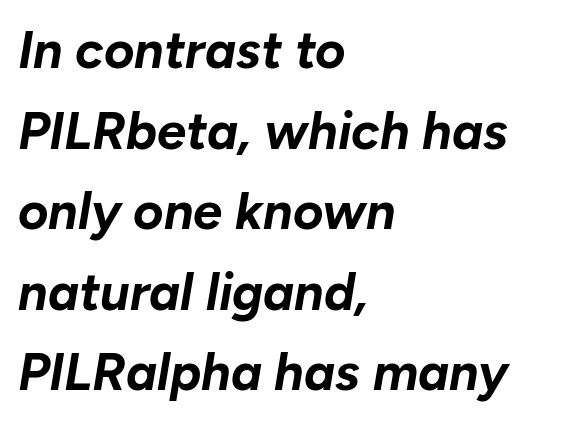
The image shows 52 px bold type, italic (leaning right); set left-aligned, normal line spacing (1.55x), normal letter spacing, not underlined; low stroke contrast and a medium x-height.
